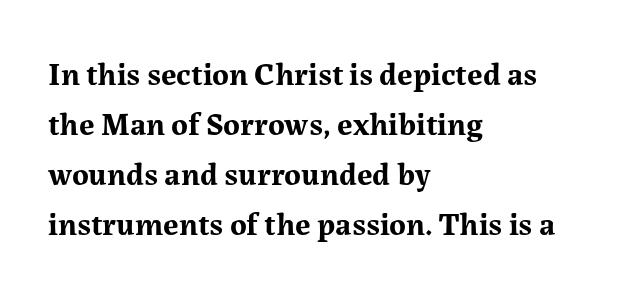
Q: Is the text bold? A: Yes.
Q: Is the text italic (slanted)? A: No, it is upright.
Q: Is the typeface a serif or a sans-serif typeface? A: Serif.
Q: Is the text underlined? A: No.
Q: How is the paragraph aligned? A: Left-aligned.
Q: Is the spacing between letters normal or unusually wide? A: Normal.
Q: Is the spacing between lines tight, normal or loose? A: Normal.
Q: Width (condensed, normal, or wide)? A: Normal.
Q: Stroke contrast? A: Medium.
Q: x-height? A: Medium.
Q: Monospaced? A: No.
